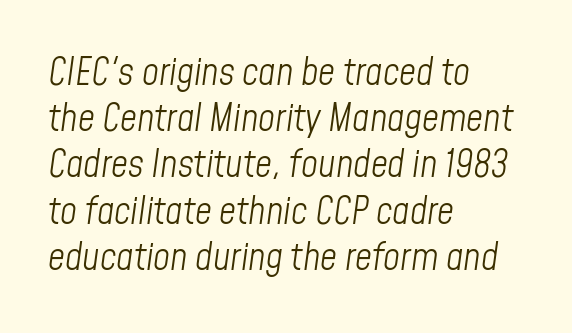
{"italic": "yes", "lean": "right", "slant_degrees": 8, "bold": "no", "weight": "light", "width": "condensed", "stroke_contrast": "low", "x_height": "medium", "monospaced": "no", "underline": "no", "align": "left", "line_spacing": "normal", "line_spacing_ratio": 1.25, "letter_spacing": "normal", "letter_spacing_em": 0.0, "glyph_px": 37}
